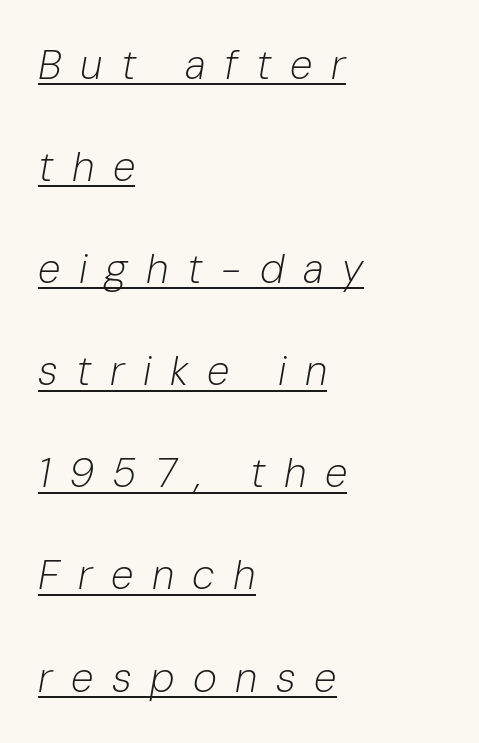
The image shows 41 px light type, italic (leaning right); set left-aligned, loose line spacing (2.49x), unusually wide letter spacing (+0.45 em), underlined; low stroke contrast and a medium x-height.
